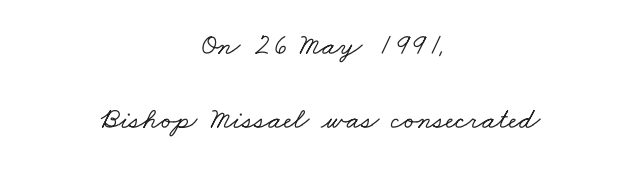
Letterform terminals end in serifs throughout the passage. Do the characters align in a grid? No, the font is proportional. Visually the block forms a symmetrical silhouette, jagged on both flanks. Rule under the text: the space is simply empty.
